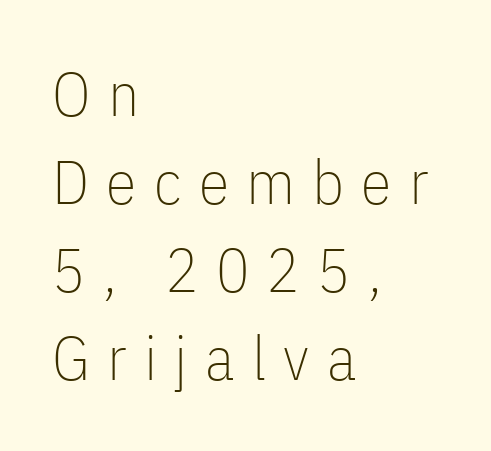
Q: Is the text bold? A: No.
Q: Is the text italic (slanted)? A: No, it is upright.
Q: Is the typeface a serif or a sans-serif typeface? A: Sans-serif.
Q: Is the text underlined? A: No.
Q: How is the paragraph aligned? A: Left-aligned.
Q: Is the spacing between letters normal or unusually wide? A: Unusually wide.
Q: Is the spacing between lines tight, normal or loose? A: Normal.
Q: Width (condensed, normal, or wide)? A: Condensed.
Q: Stroke contrast? A: Low.
Q: x-height? A: Medium.
Q: Monospaced? A: No.
